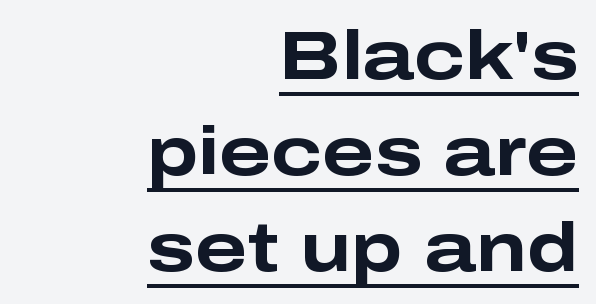
Default kerning and tracking; the words read as compact shapes. The letters are bold, with thick, heavy strokes. The font family rendered here belongs to the sans-serif group. Does the copy run flush right? Yes — the right margin is perfectly even. A typesetter would mark this as roman, not italic. The face used here is proportionally spaced, like ordinary book or web type.
